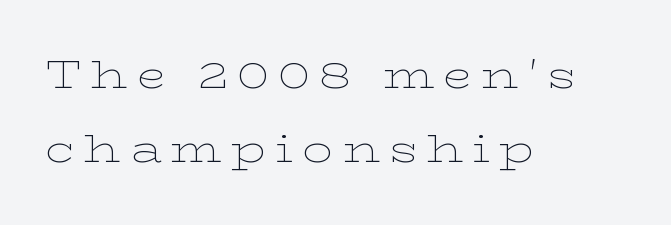
{"serif": "yes", "italic": "no", "bold": "no", "weight": "thin", "width": "wide", "stroke_contrast": "low", "x_height": "medium", "monospaced": "no", "underline": "no", "align": "left", "line_spacing": "loose", "line_spacing_ratio": 1.96, "letter_spacing": "wide", "letter_spacing_em": 0.24, "glyph_px": 38}
